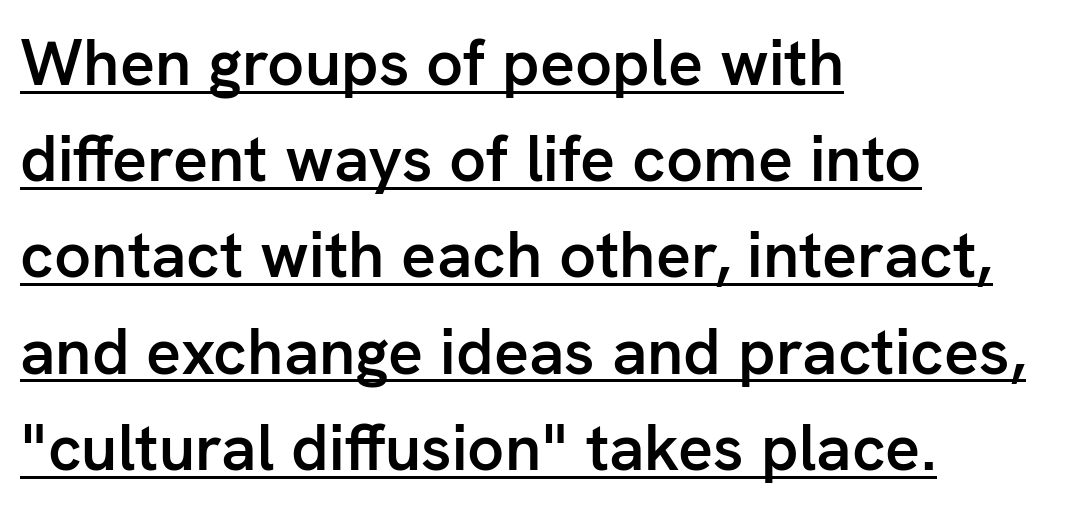
Leading matches the norm, producing a regular column. The rendering uses natural spacing where letterforms have individual widths. Teacher's note: observe the even left margin — that is flush-left alignment. This is the in-between weight designers call semibold or demi. This rendering employs a face without finishing strokes, i.e., a sans-serif. Students, observe the line beneath the letters — that is underlining.
